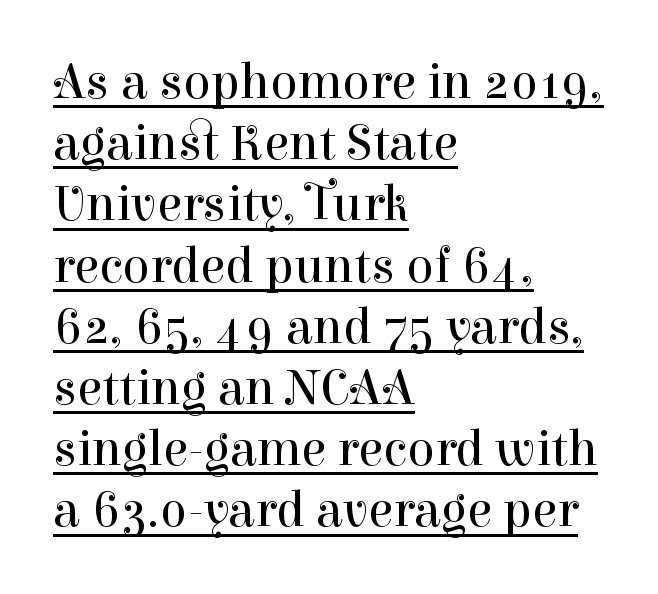
{"serif": "yes", "italic": "no", "bold": "no", "weight": "regular", "width": "normal", "stroke_contrast": "high", "x_height": "medium", "monospaced": "no", "underline": "yes", "align": "left", "line_spacing_ratio": 1.2, "letter_spacing": "normal", "letter_spacing_em": 0.0, "glyph_px": 51}
